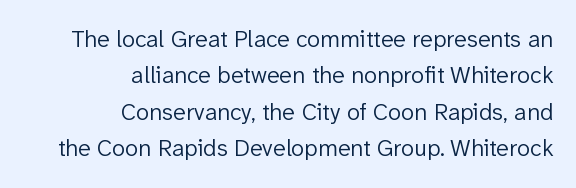
The image shows 24 px text type, upright; set right-aligned, normal line spacing (1.52x), normal letter spacing, not underlined.
